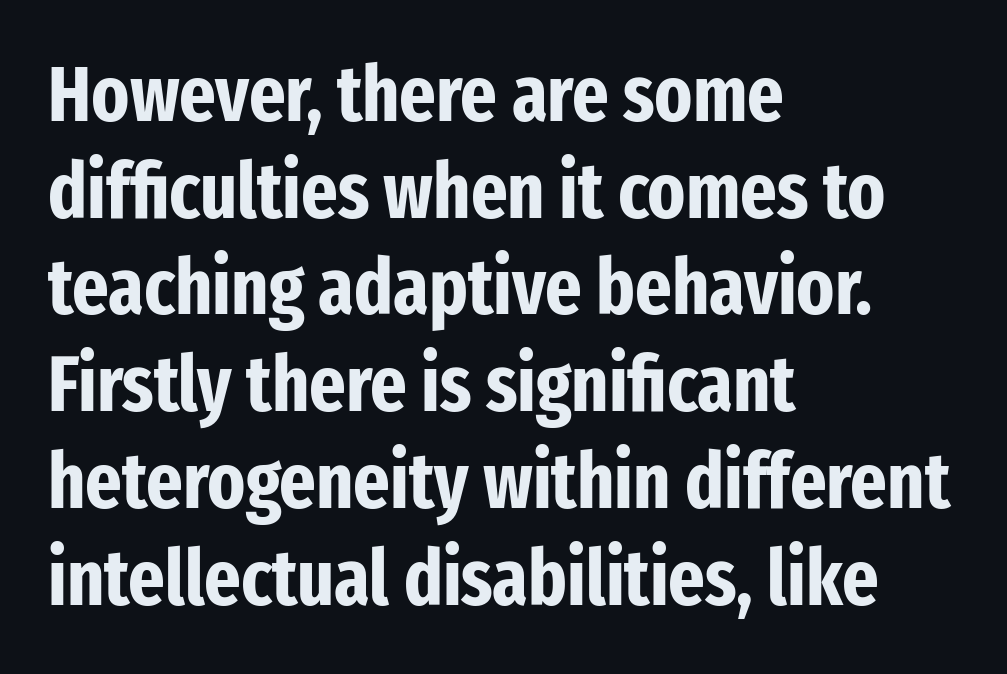
{"serif": "no", "italic": "no", "bold": "yes", "weight": "bold", "width": "condensed", "stroke_contrast": "low", "x_height": "medium", "monospaced": "no", "underline": "no", "align": "left", "line_spacing_ratio": 1.24, "letter_spacing": "normal", "letter_spacing_em": 0.0, "glyph_px": 78}
